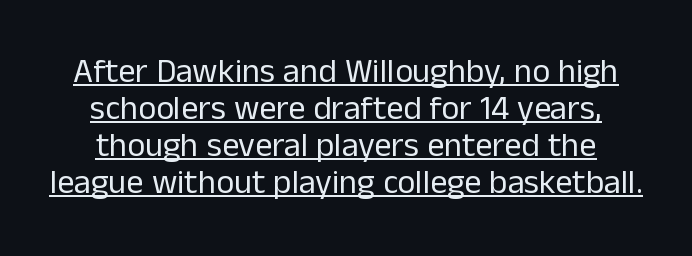
The image shows 34 px regular-weight sans-serif type, upright; set tight line spacing (1.09x), normal letter spacing, underlined; low stroke contrast and a medium x-height.
